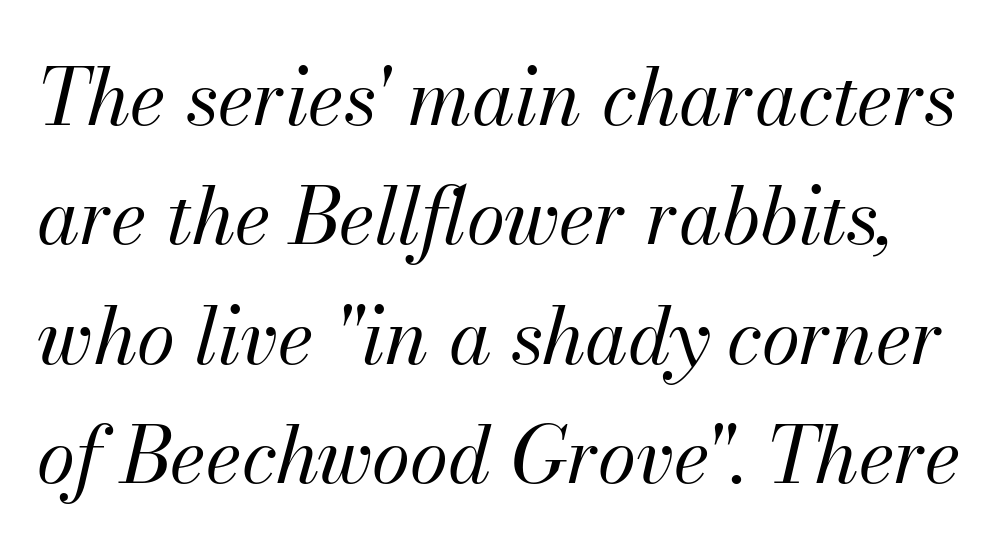
Q: Is the text bold? A: No.
Q: Is the text italic (slanted)? A: Yes, it leans right by about 13 degrees.
Q: Is the text underlined? A: No.
Q: Is the spacing between letters normal or unusually wide? A: Normal.
Q: Is the spacing between lines tight, normal or loose? A: Normal.
Q: Width (condensed, normal, or wide)? A: Normal.
Q: Stroke contrast? A: Medium.
Q: x-height? A: Small.
Q: Monospaced? A: No.
